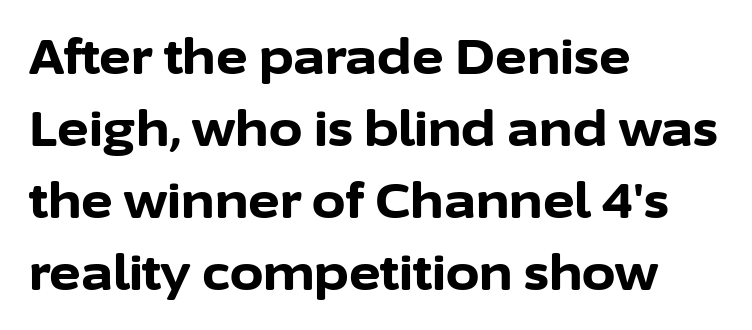
The image shows 48 px bold sans-serif type, upright; set left-aligned, normal line spacing (1.5x), normal letter spacing, not underlined; low stroke contrast and a medium x-height.
